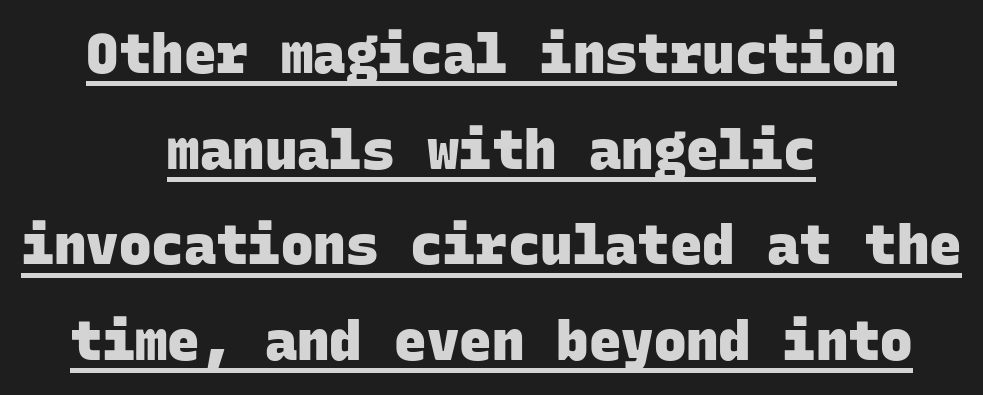
The image shows 54 px heavy sans-serif type, monospaced; set centered, line spacing 1.77x, normal letter spacing, underlined; low stroke contrast and a large x-height.
